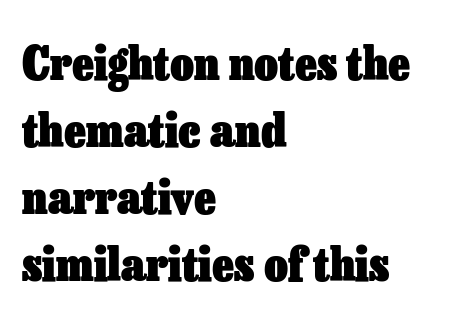
Q: Is the text bold? A: Yes.
Q: Is the text italic (slanted)? A: No, it is upright.
Q: Is the text underlined? A: No.
Q: How is the paragraph aligned? A: Left-aligned.
Q: Is the spacing between letters normal or unusually wide? A: Normal.
Q: Is the spacing between lines tight, normal or loose? A: Normal.
Q: Width (condensed, normal, or wide)? A: Normal.
Q: Stroke contrast? A: Low.
Q: x-height? A: Medium.
Q: Monospaced? A: No.
